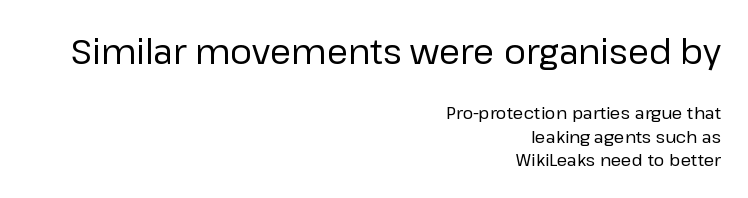
{"serif": "no", "italic": "no", "bold": "no", "weight": "regular", "width": "normal", "stroke_contrast": "low", "x_height": "medium", "monospaced": "no", "underline": "no", "align": "right", "line_spacing": "normal", "line_spacing_ratio": 1.36, "letter_spacing": "normal", "letter_spacing_em": 0.0, "larger_block": "first", "size_ratio": 2.0, "glyph_px": 34}
